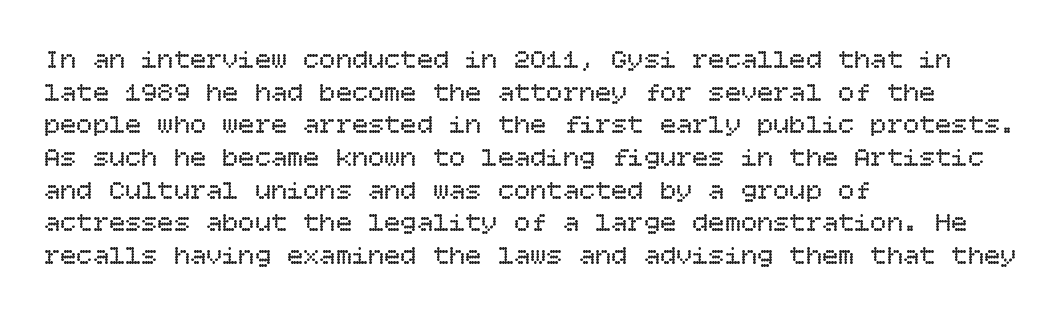
{"italic": "no", "bold": "no", "underline": "no", "align": "left", "line_spacing_ratio": 1.21, "letter_spacing": "normal", "letter_spacing_em": 0.0, "glyph_px": 27}
